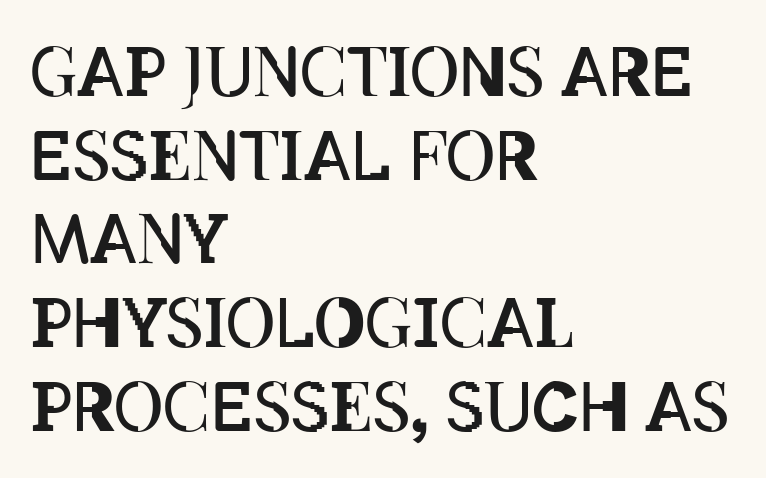
Short and long lines alike share a common starting point at left. The foot of each line stays bare and open. The characters are drawn with everyday or finer stroke widths. Honestly, the letter spacing is just normal — you wouldn't notice it. The lettering holds an erect, upright posture throughout.
